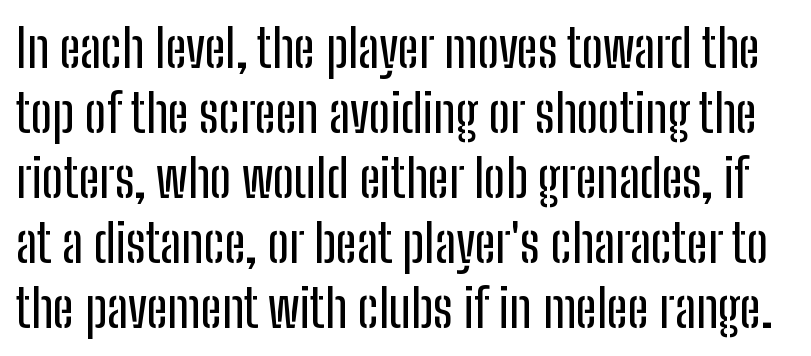
The image shows 52 px condensed sans-serif type, upright; set normal line spacing (1.25x), normal letter spacing, not underlined; low stroke contrast and a medium x-height.
